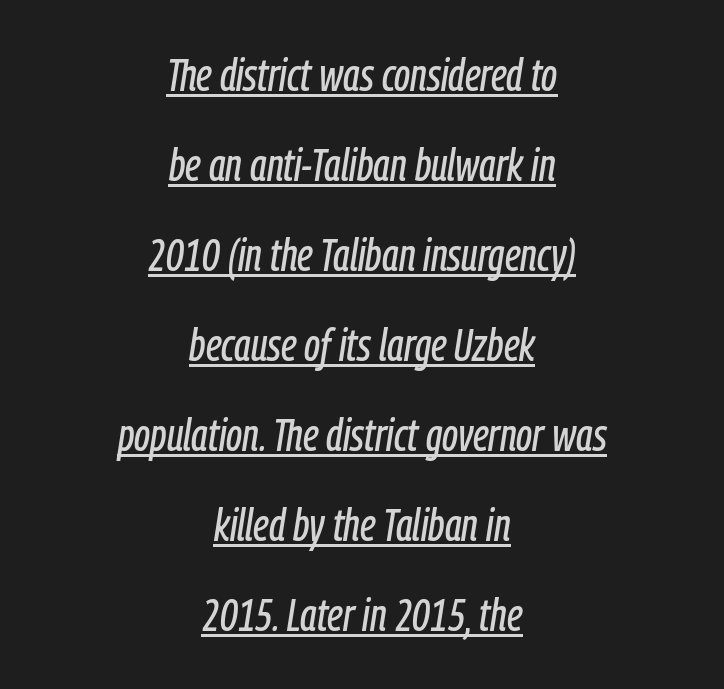
The image shows 45 px condensed type, italic (leaning right); set centered, loose line spacing (2.0x), normal letter spacing, underlined; low stroke contrast and a medium x-height.
